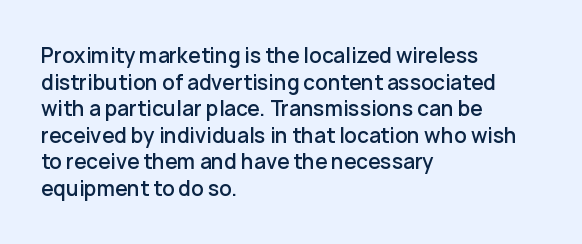
The specimen omits any rule beneath the text block's lines. Ordinary non-slanted type is in use. The tracking reads as untouched default to a designer's eye. Casual observation: everything's shoved over to the left. Honestly, the row spacing looks completely unremarkable.
